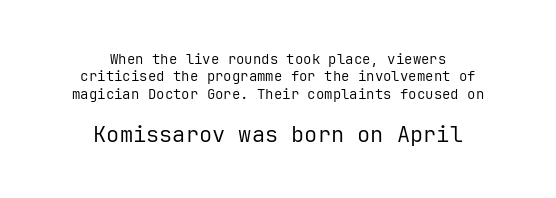
{"italic": "no", "bold": "no", "underline": "no", "align": "center", "line_spacing_ratio": 1.24, "letter_spacing": "normal", "letter_spacing_em": 0.0, "larger_block": "second", "size_ratio": 1.57, "glyph_px": 22}
